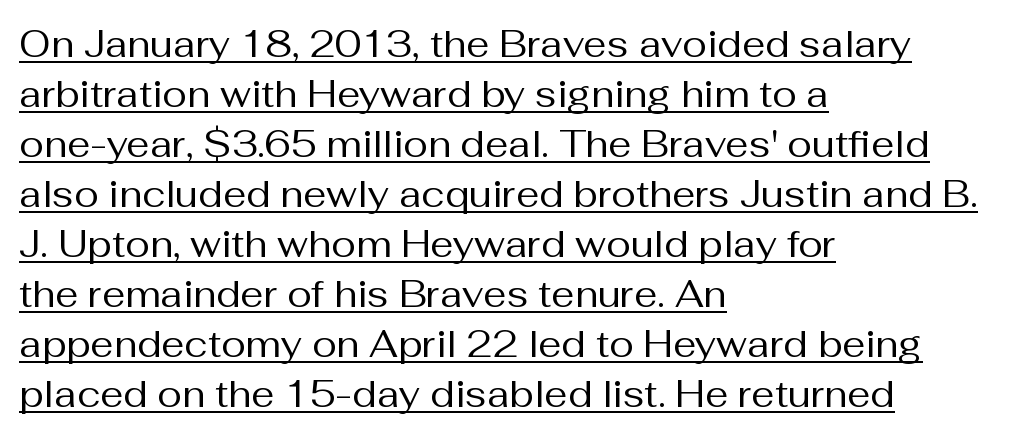
Q: Is the text bold? A: No.
Q: Is the text italic (slanted)? A: No, it is upright.
Q: Is the typeface a serif or a sans-serif typeface? A: Sans-serif.
Q: Is the text underlined? A: Yes.
Q: How is the paragraph aligned? A: Left-aligned.
Q: Is the spacing between letters normal or unusually wide? A: Normal.
Q: Is the spacing between lines tight, normal or loose? A: Normal.
Q: Width (condensed, normal, or wide)? A: Normal.
Q: Stroke contrast? A: Medium.
Q: x-height? A: Medium.
Q: Monospaced? A: No.
